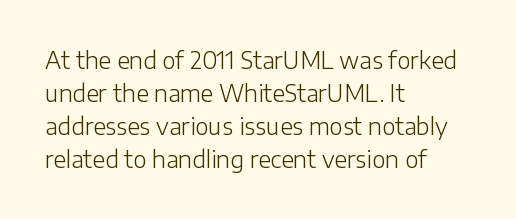
Honestly, the row spacing looks completely unremarkable. Caption: face not bold, strokes unweighted. Posture: vertical. This rendering features lettering with no underline. The setting favours the left margin, as ordinary paragraphs usually do.
